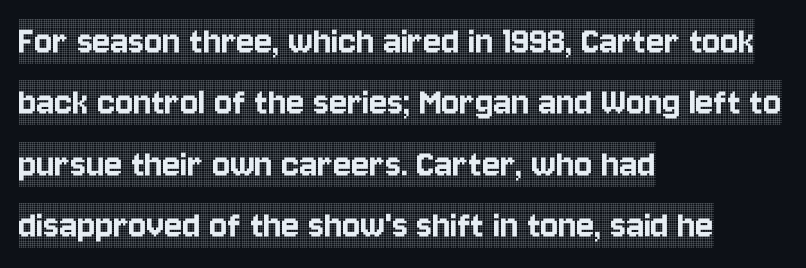
The image shows 42 px condensed serif type, upright; set left-aligned, normal line spacing (1.46x), normal letter spacing, not underlined; a large x-height.
